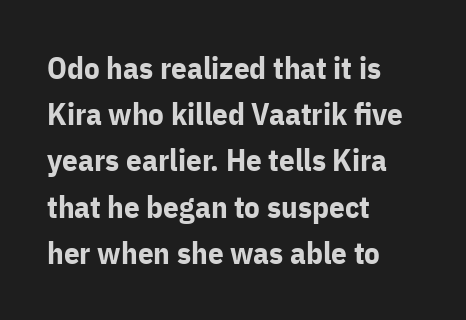
Q: Is the text bold? A: Yes.
Q: Is the text italic (slanted)? A: No, it is upright.
Q: Is the typeface a serif or a sans-serif typeface? A: Sans-serif.
Q: Is the text underlined? A: No.
Q: How is the paragraph aligned? A: Left-aligned.
Q: Is the spacing between letters normal or unusually wide? A: Normal.
Q: Is the spacing between lines tight, normal or loose? A: Normal.
Q: Width (condensed, normal, or wide)? A: Normal.
Q: Stroke contrast? A: Low.
Q: x-height? A: Medium.
Q: Monospaced? A: No.
